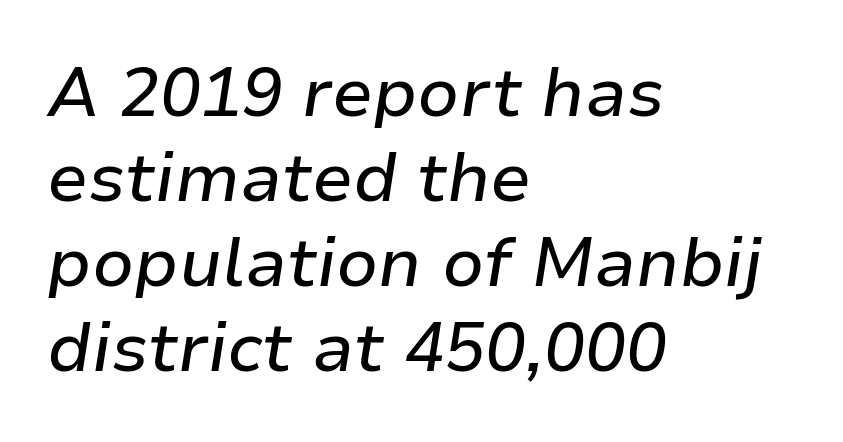
{"italic": "yes", "lean": "right", "slant_degrees": 9, "width": "normal", "stroke_contrast": "low", "x_height": "medium", "monospaced": "no", "underline": "no", "align": "left", "line_spacing": "normal", "line_spacing_ratio": 1.25, "letter_spacing": "normal", "letter_spacing_em": 0.0, "glyph_px": 68}
